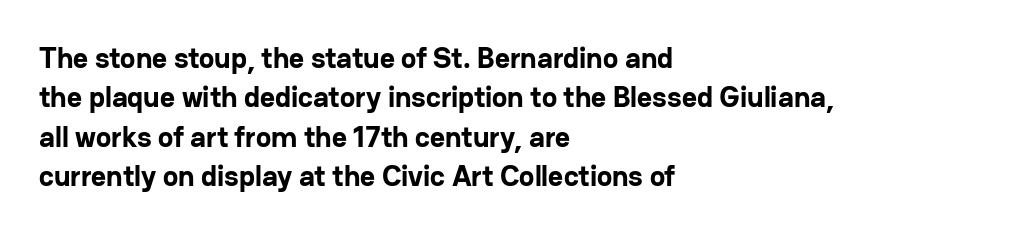
Q: Is the text bold? A: Yes.
Q: Is the text italic (slanted)? A: No, it is upright.
Q: Is the typeface a serif or a sans-serif typeface? A: Sans-serif.
Q: Is the text underlined? A: No.
Q: How is the paragraph aligned? A: Left-aligned.
Q: Is the spacing between letters normal or unusually wide? A: Normal.
Q: Is the spacing between lines tight, normal or loose? A: Normal.
Q: Width (condensed, normal, or wide)? A: Normal.
Q: Stroke contrast? A: Low.
Q: x-height? A: Medium.
Q: Monospaced? A: No.
